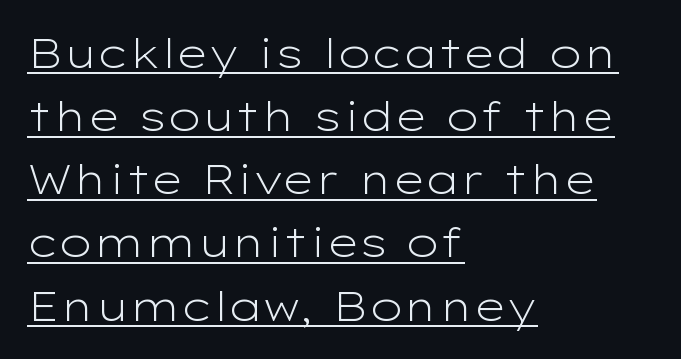
Q: Is the text bold? A: No.
Q: Is the text italic (slanted)? A: No, it is upright.
Q: Is the typeface a serif or a sans-serif typeface? A: Sans-serif.
Q: Is the text underlined? A: Yes.
Q: How is the paragraph aligned? A: Left-aligned.
Q: Is the spacing between letters normal or unusually wide? A: Normal.
Q: Is the spacing between lines tight, normal or loose? A: Normal.
Q: Width (condensed, normal, or wide)? A: Wide.
Q: Stroke contrast? A: Low.
Q: x-height? A: Medium.
Q: Monospaced? A: No.
